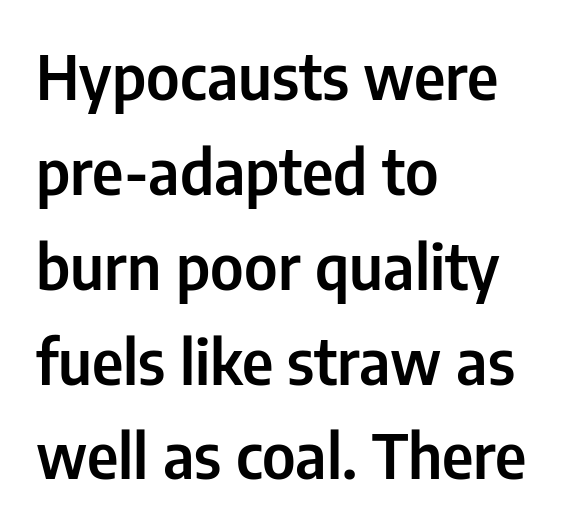
Q: Is the text italic (slanted)? A: No, it is upright.
Q: Is the typeface a serif or a sans-serif typeface? A: Sans-serif.
Q: Is the text underlined? A: No.
Q: How is the paragraph aligned? A: Left-aligned.
Q: Is the spacing between letters normal or unusually wide? A: Normal.
Q: Is the spacing between lines tight, normal or loose? A: Normal.
Q: Width (condensed, normal, or wide)? A: Condensed.
Q: Stroke contrast? A: Low.
Q: x-height? A: Medium.
Q: Monospaced? A: No.
